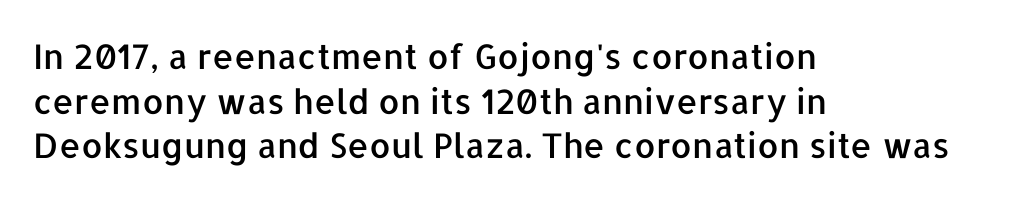
The image shows 34 px sans-serif type, upright; set left-aligned, normal line spacing (1.31x), normal letter spacing, not underlined; low stroke contrast and a medium x-height.
